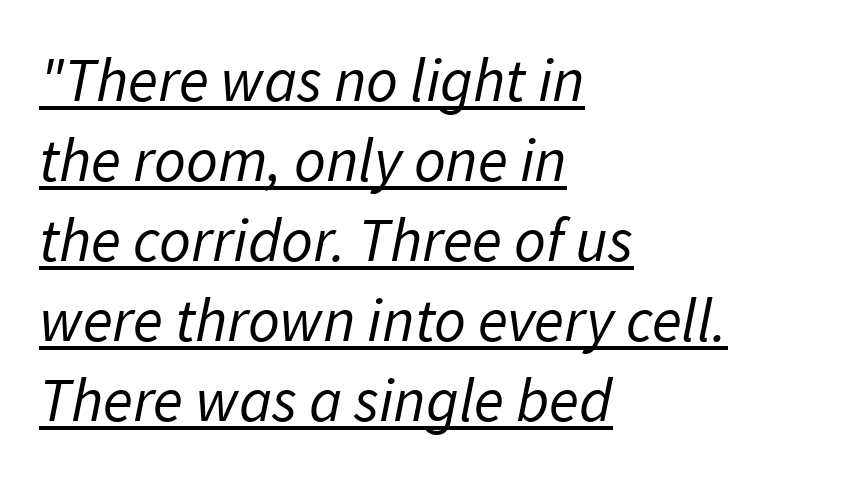
The image shows 62 px regular-weight sans-serif type; set left-aligned, normal line spacing (1.29x), normal letter spacing, underlined; low stroke contrast and a medium x-height.
